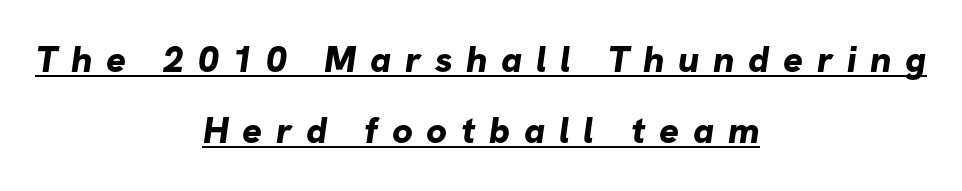
Is this a fixed-width face? No — the glyphs have proportional, varying widths. The words here are underlined. These words are printed bold, with thick strokes throughout. This rendering uses center alignment, leaving both contours irregular but symmetric. How would I describe the line gaps? Wide and relaxed.
